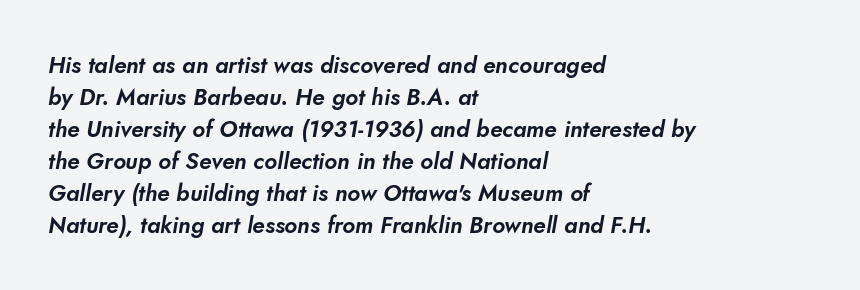
Descenders hang freely into open space. Observe the ordinary spacing: letters are neighbours, not strangers. Alignment: flush left. The vertical gap from one line to the next is medium.
